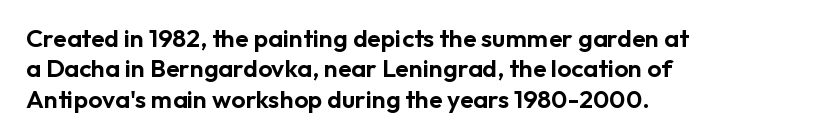
The image shows 25 px text type, upright; set left-aligned, line spacing 1.22x, normal letter spacing, not underlined.
